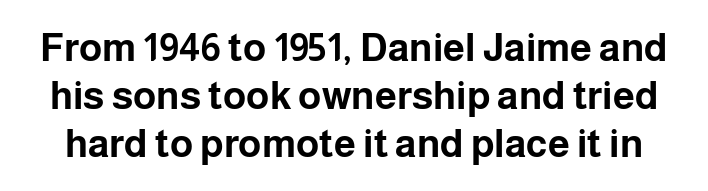
Q: Is the text bold? A: Yes.
Q: Is the text italic (slanted)? A: No, it is upright.
Q: Is the typeface a serif or a sans-serif typeface? A: Sans-serif.
Q: Is the text underlined? A: No.
Q: Is the spacing between letters normal or unusually wide? A: Normal.
Q: Width (condensed, normal, or wide)? A: Normal.
Q: Stroke contrast? A: Low.
Q: x-height? A: Medium.
Q: Monospaced? A: No.
